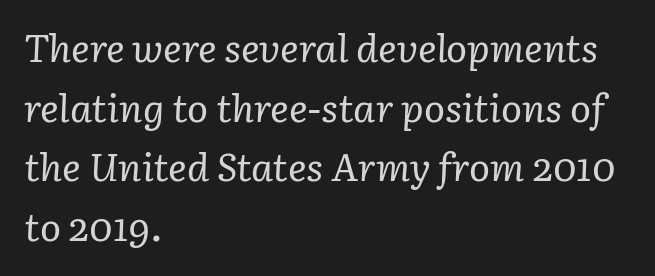
The image shows 39 px regular-weight serif type, italic (leaning right); set left-aligned, normal line spacing (1.53x), normal letter spacing, not underlined; low stroke contrast and a medium x-height.
